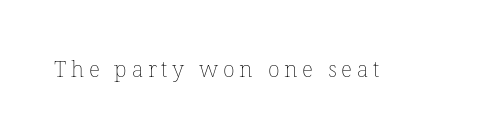
The image shows 22 px text type, upright; set unusually wide letter spacing (+0.21 em), not underlined.
